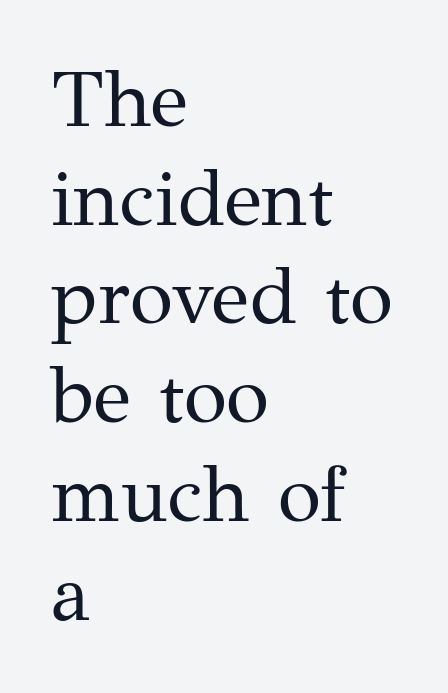
Q: Is the text bold? A: No.
Q: Is the text italic (slanted)? A: No, it is upright.
Q: Is the typeface a serif or a sans-serif typeface? A: Serif.
Q: Is the text underlined? A: No.
Q: How is the paragraph aligned? A: Left-aligned.
Q: Is the spacing between letters normal or unusually wide? A: Normal.
Q: Is the spacing between lines tight, normal or loose? A: Normal.
Q: Width (condensed, normal, or wide)? A: Normal.
Q: Stroke contrast? A: Medium.
Q: x-height? A: Medium.
Q: Monospaced? A: No.
